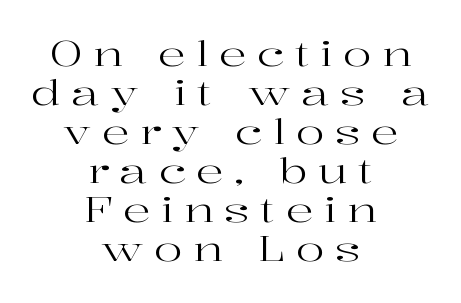
What's the leading like? Squeezed, with rows nearly overlapping. Any mark beneath the type? The region is blank. Serifs: yes, visible at the terminals of the letterforms. Ordinary non-slanted type is in use.
